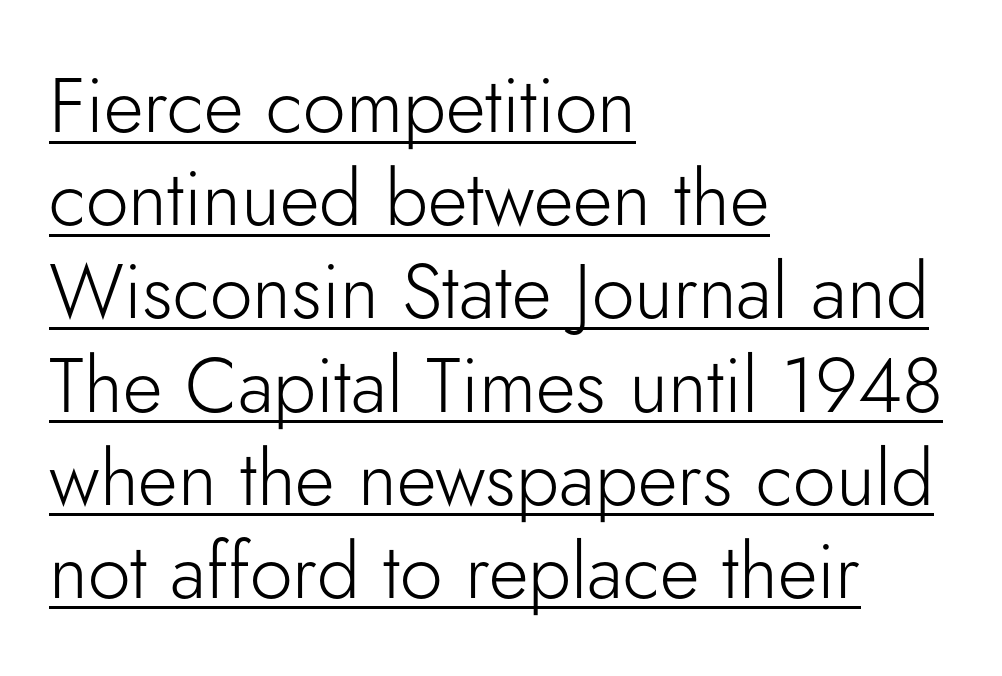
The image shows 77 px light sans-serif type, upright; set left-aligned, line spacing 1.21x, normal letter spacing, underlined; low stroke contrast and a small x-height.
